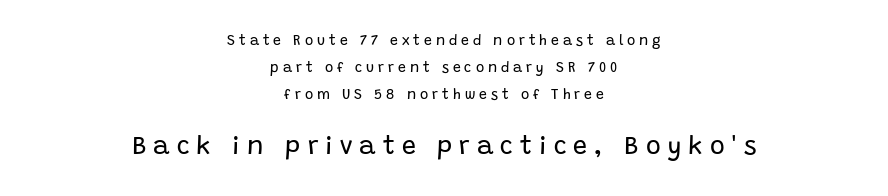
{"italic": "no", "bold": "no", "underline": "no", "align": "center", "line_spacing": "loose", "line_spacing_ratio": 1.94, "letter_spacing": "wide", "letter_spacing_em": 0.28, "larger_block": "second", "size_ratio": 1.79, "glyph_px": 25}
